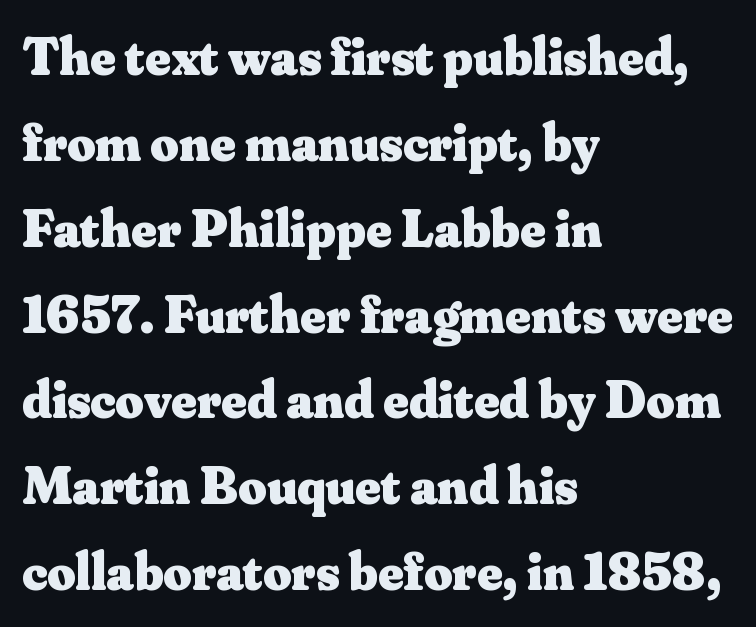
{"serif": "yes", "italic": "no", "bold": "yes", "weight": "heavy", "width": "normal", "stroke_contrast": "medium", "x_height": "small", "monospaced": "no", "underline": "no", "align": "left", "line_spacing": "normal", "line_spacing_ratio": 1.59, "letter_spacing": "normal", "letter_spacing_em": 0.0, "glyph_px": 54}
